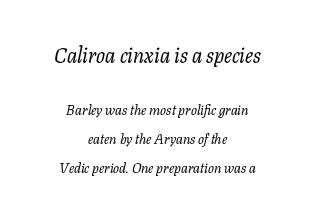
Underline: absent. Does the lettering tilt? It does — this is italic. Each line is balanced around a shared central axis. The weight tops out at a normal text grade. In terms of letterspacing, this is plain default setting.
